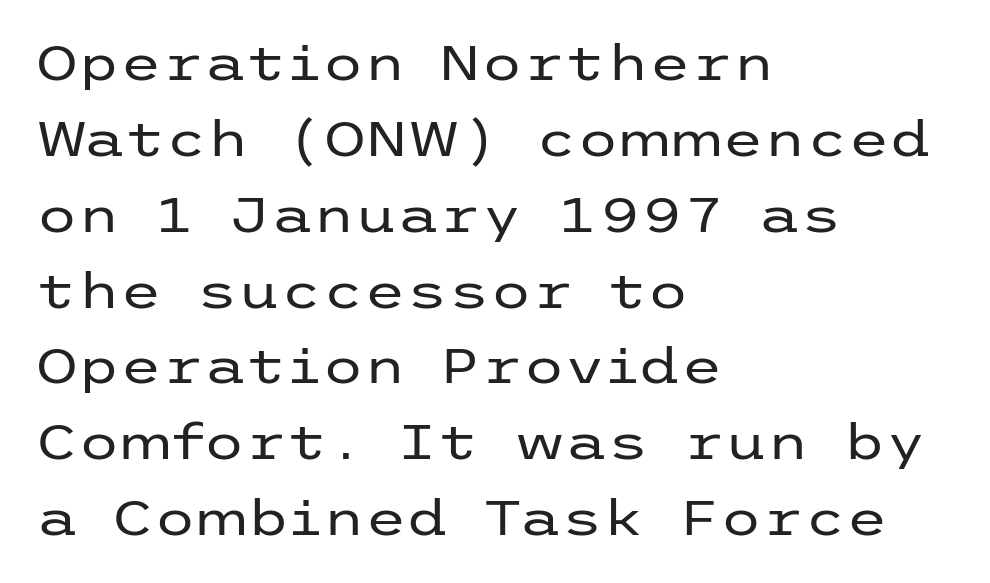
The image shows 48 px regular-weight, wide sans-serif type, upright; set left-aligned, normal line spacing (1.58x), normal letter spacing, not underlined; low stroke contrast and a medium x-height.
